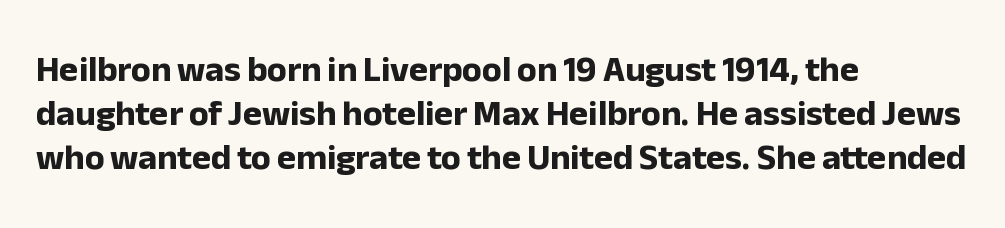
Q: Is the text bold? A: Yes.
Q: Is the text italic (slanted)? A: No, it is upright.
Q: Is the typeface a serif or a sans-serif typeface? A: Sans-serif.
Q: Is the text underlined? A: No.
Q: How is the paragraph aligned? A: Left-aligned.
Q: Is the spacing between letters normal or unusually wide? A: Normal.
Q: Width (condensed, normal, or wide)? A: Normal.
Q: Stroke contrast? A: Low.
Q: x-height? A: Medium.
Q: Monospaced? A: No.
